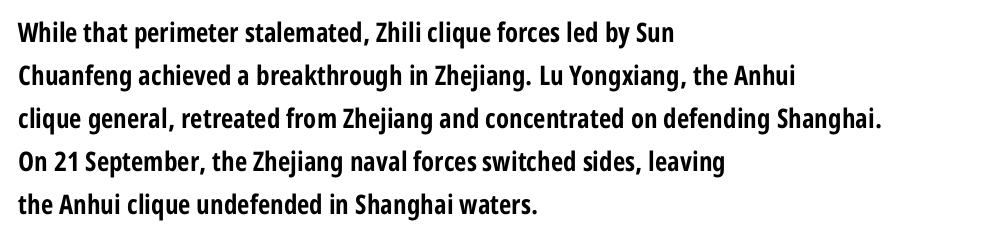
{"italic": "no", "bold": "yes", "underline": "no", "align": "left", "line_spacing": "normal", "line_spacing_ratio": 1.59, "letter_spacing": "normal", "letter_spacing_em": 0.0, "glyph_px": 27}
